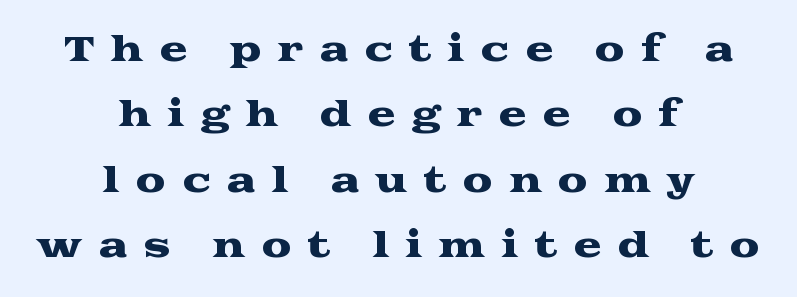
{"serif": "yes", "italic": "no", "width": "wide", "stroke_contrast": "medium", "x_height": "medium", "monospaced": "no", "underline": "no", "align": "center", "line_spacing": "loose", "line_spacing_ratio": 1.92, "letter_spacing": "wide", "letter_spacing_em": 0.46, "glyph_px": 34}
